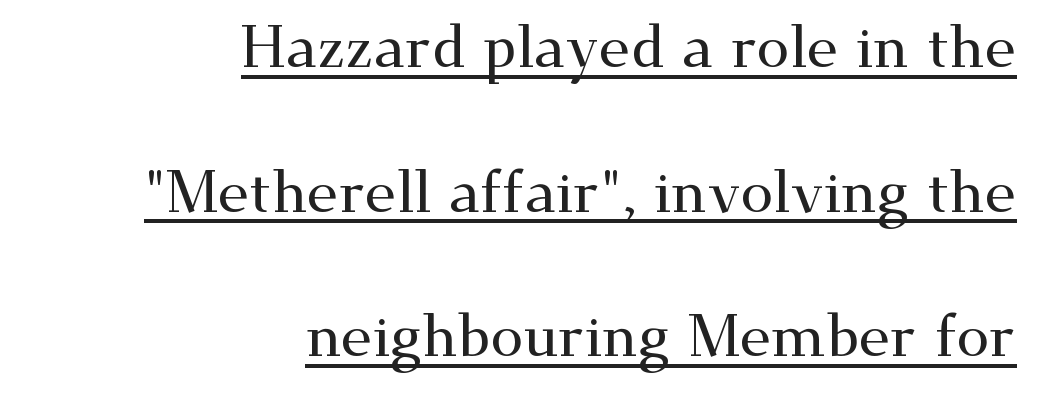
The image shows 59 px wide serif type, upright; set right-aligned, loose line spacing (2.45x), normal letter spacing, underlined; medium stroke contrast and a small x-height.
